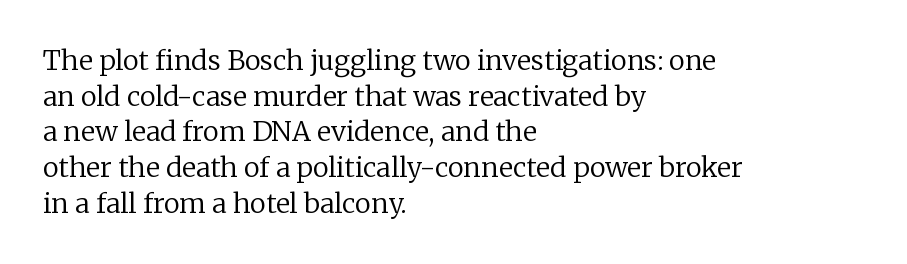
Q: Is the text bold? A: No.
Q: Is the text italic (slanted)? A: No, it is upright.
Q: Is the text underlined? A: No.
Q: How is the paragraph aligned? A: Left-aligned.
Q: Is the spacing between letters normal or unusually wide? A: Normal.
Q: Is the spacing between lines tight, normal or loose? A: Normal.
